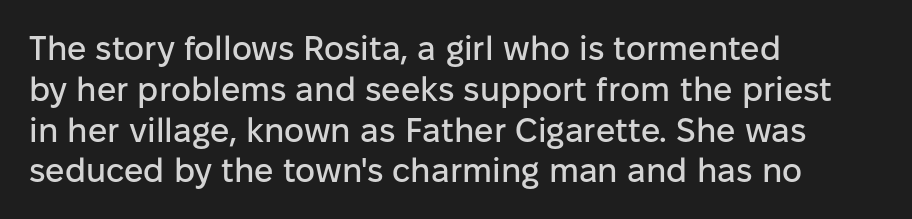
The image shows 34 px sans-serif type, upright; set left-aligned, line spacing 1.2x, normal letter spacing, not underlined; low stroke contrast and a medium x-height.
